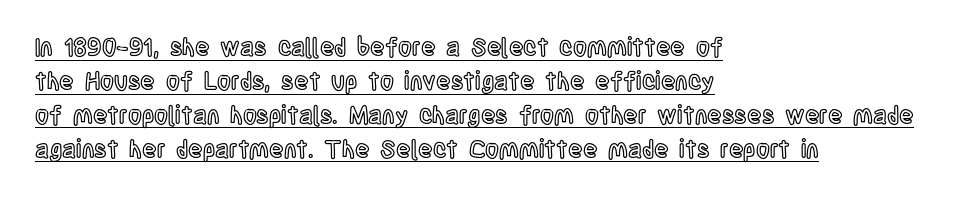
The image shows 24 px text type, upright; set left-aligned, normal line spacing (1.41x), normal letter spacing, underlined.
